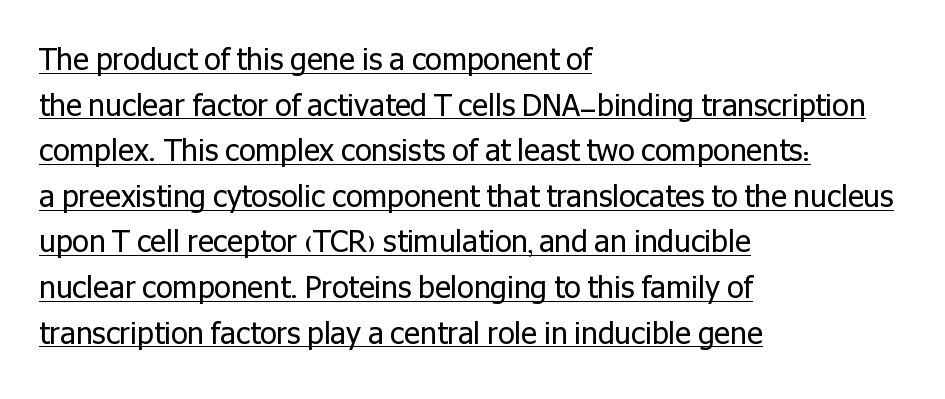
Q: Is the text bold? A: No.
Q: Is the text italic (slanted)? A: No, it is upright.
Q: Is the typeface a serif or a sans-serif typeface? A: Sans-serif.
Q: Is the text underlined? A: Yes.
Q: How is the paragraph aligned? A: Left-aligned.
Q: Is the spacing between letters normal or unusually wide? A: Normal.
Q: Is the spacing between lines tight, normal or loose? A: Normal.
Q: Width (condensed, normal, or wide)? A: Normal.
Q: Stroke contrast? A: Low.
Q: x-height? A: Medium.
Q: Monospaced? A: No.
